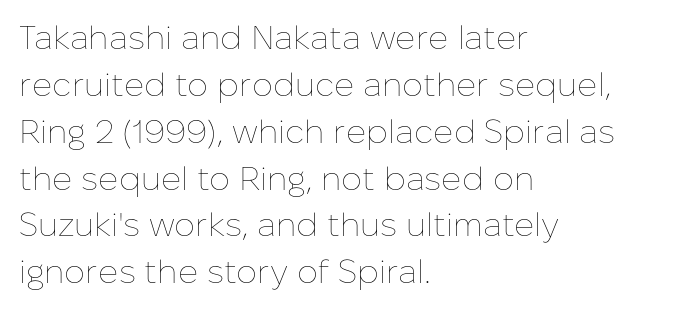
The line texture is even and compact thanks to regular tracking. The letterforms sit at book weight or below. Normally led — the rows are evenly, conventionally spaced. Underline: absent.
